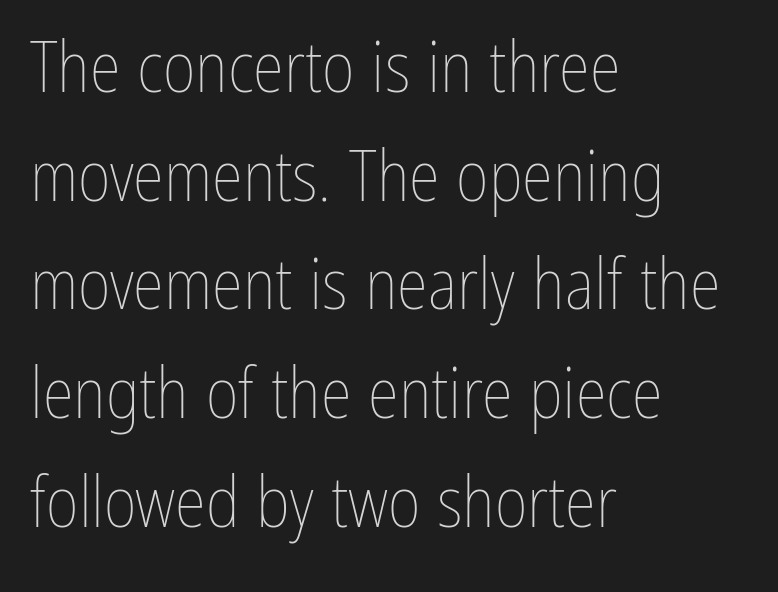
Think standard paragraph weight, or any step lighter than that. Posture: upright roman. The leading is moderate, giving the passage an even texture. Decoration check: the copy has no underline. In terms of letterspacing, this is plain default setting. Each letter keeps its own natural width here, so spacing adapts to shape.
